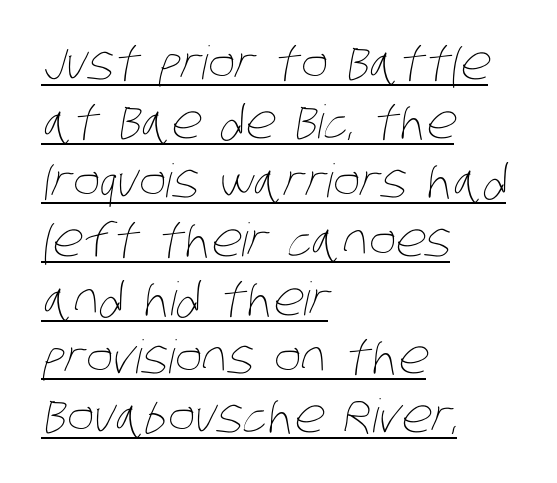
A continuous stroke trails under the words, as in a hyperlink. The font is comparable to plain body text, perhaps lighter. This sample uses plain, unmodified letter spacing. Line beginnings align vertically; line endings do not. Each letter keeps its own natural width here, so spacing adapts to shape. This sample keeps an unexceptional amount of space between lines.
